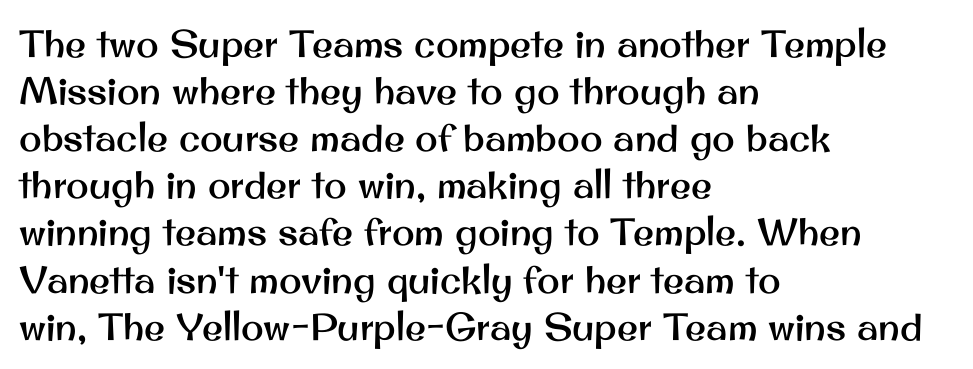
Q: Is the text italic (slanted)? A: No, it is upright.
Q: Is the typeface a serif or a sans-serif typeface? A: Sans-serif.
Q: Is the text underlined? A: No.
Q: How is the paragraph aligned? A: Left-aligned.
Q: Is the spacing between letters normal or unusually wide? A: Normal.
Q: Width (condensed, normal, or wide)? A: Normal.
Q: Stroke contrast? A: Medium.
Q: x-height? A: Small.
Q: Monospaced? A: No.
